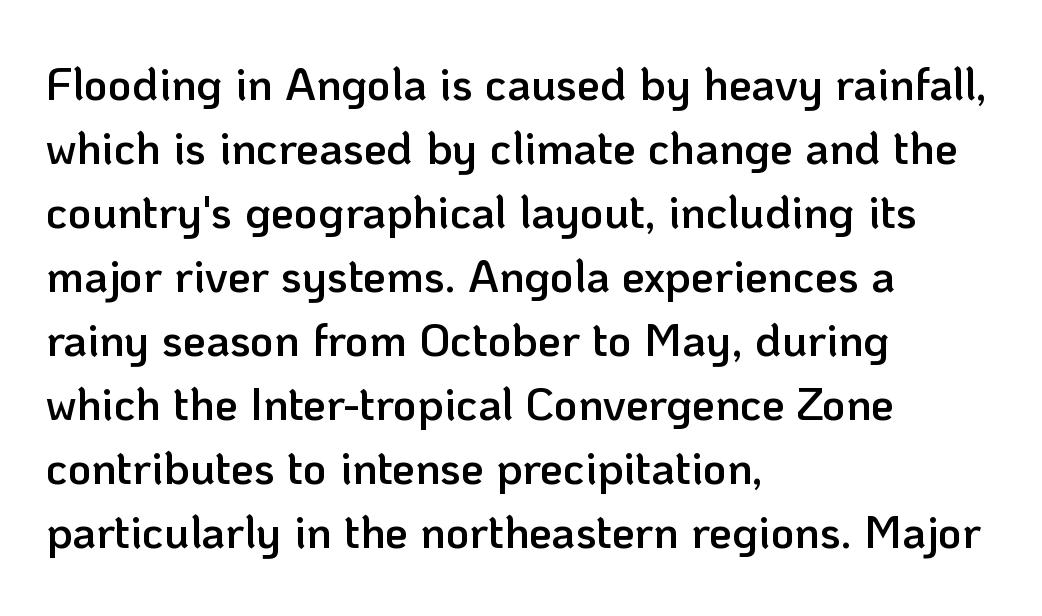
Q: Is the text bold? A: Semi-bold.
Q: Is the text italic (slanted)? A: No, it is upright.
Q: Is the typeface a serif or a sans-serif typeface? A: Sans-serif.
Q: Is the text underlined? A: No.
Q: How is the paragraph aligned? A: Left-aligned.
Q: Is the spacing between letters normal or unusually wide? A: Normal.
Q: Is the spacing between lines tight, normal or loose? A: Normal.
Q: Width (condensed, normal, or wide)? A: Normal.
Q: Stroke contrast? A: Low.
Q: x-height? A: Medium.
Q: Monospaced? A: No.
